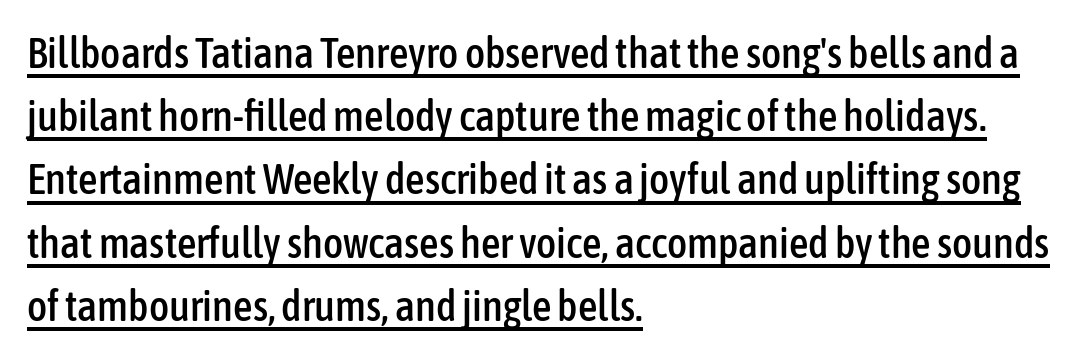
Q: Is the text italic (slanted)? A: No, it is upright.
Q: Is the typeface a serif or a sans-serif typeface? A: Sans-serif.
Q: Is the text underlined? A: Yes.
Q: How is the paragraph aligned? A: Left-aligned.
Q: Is the spacing between letters normal or unusually wide? A: Normal.
Q: Is the spacing between lines tight, normal or loose? A: Normal.
Q: Width (condensed, normal, or wide)? A: Condensed.
Q: Stroke contrast? A: Low.
Q: x-height? A: Medium.
Q: Monospaced? A: No.
